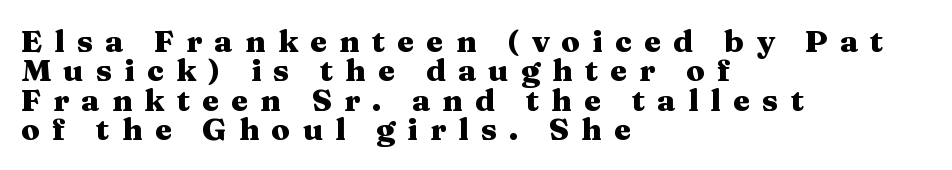
Q: Is the text bold? A: Yes.
Q: Is the text italic (slanted)? A: No, it is upright.
Q: Is the typeface a serif or a sans-serif typeface? A: Serif.
Q: Is the text underlined? A: No.
Q: How is the paragraph aligned? A: Left-aligned.
Q: Is the spacing between letters normal or unusually wide? A: Unusually wide.
Q: Is the spacing between lines tight, normal or loose? A: Tight.
Q: Width (condensed, normal, or wide)? A: Wide.
Q: Stroke contrast? A: Medium.
Q: x-height? A: Medium.
Q: Monospaced? A: No.
